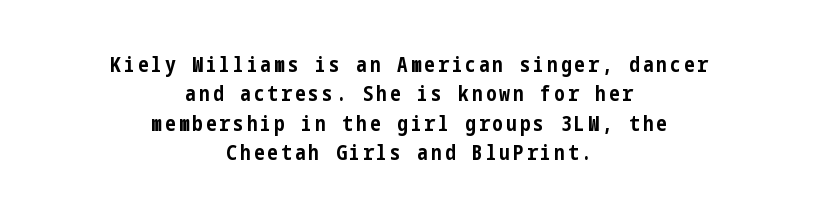
{"italic": "no", "bold": "yes", "underline": "no", "align": "center", "line_spacing": "normal", "line_spacing_ratio": 1.4, "glyph_px": 21}
